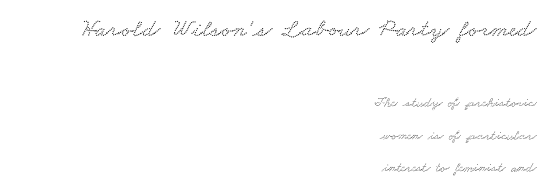
Q: Is the text underlined? A: No.
Q: How is the paragraph aligned? A: Right-aligned.
Q: Is the spacing between letters normal or unusually wide? A: Normal.
Q: Is the spacing between lines tight, normal or loose? A: Loose.
Q: Which block of text is set in a larger size, the first (top) or the second (bottom)? A: The first (top) one.
